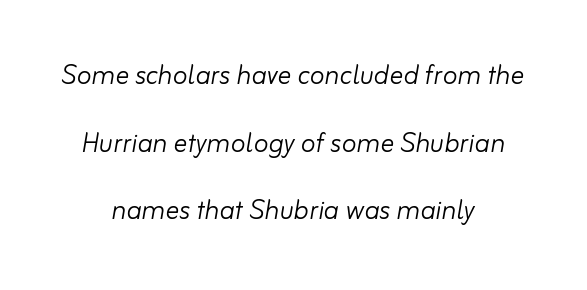
The image shows 34 px light type, italic (leaning right); set centered, loose line spacing (1.99x), normal letter spacing, not underlined; low stroke contrast and a small x-height.
